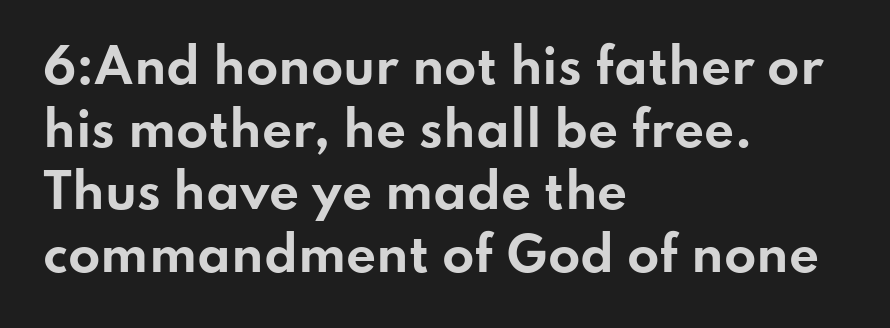
{"serif": "no", "italic": "no", "bold": "yes", "weight": "bold", "width": "wide", "stroke_contrast": "low", "x_height": "small", "monospaced": "no", "underline": "no", "align": "left", "line_spacing": "normal", "line_spacing_ratio": 1.33, "letter_spacing": "normal", "letter_spacing_em": 0.0, "glyph_px": 47}
